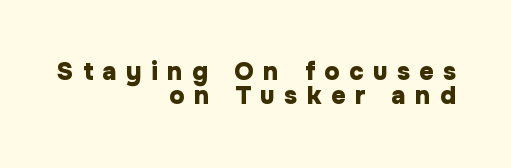
The image shows 25 px bold type, upright; set right-aligned, tight line spacing (0.98x), unusually wide letter spacing (+0.38 em), not underlined.
